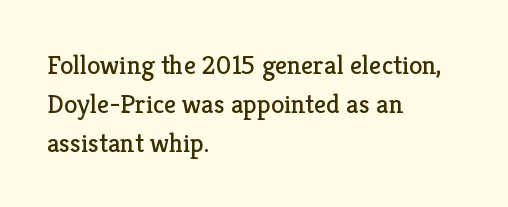
Q: Is the text bold? A: No.
Q: Is the text italic (slanted)? A: No, it is upright.
Q: Is the text underlined? A: No.
Q: How is the paragraph aligned? A: Left-aligned.
Q: Is the spacing between letters normal or unusually wide? A: Normal.
Q: Is the spacing between lines tight, normal or loose? A: Normal.
